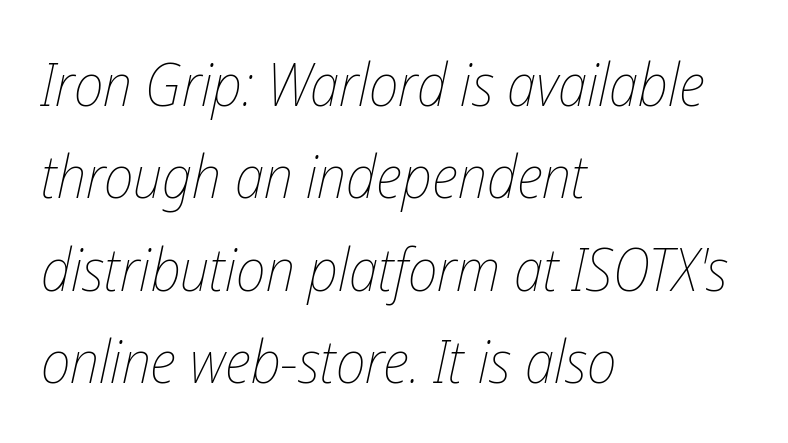
{"italic": "yes", "lean": "right", "slant_degrees": 12, "bold": "no", "weight": "thin", "width": "condensed", "stroke_contrast": "low", "x_height": "medium", "monospaced": "no", "underline": "no", "align": "left", "line_spacing": "normal", "line_spacing_ratio": 1.54, "letter_spacing": "normal", "letter_spacing_em": 0.0, "glyph_px": 60}
